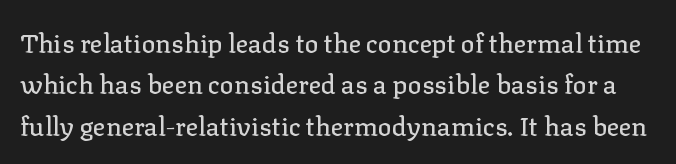
{"italic": "no", "underline": "no", "line_spacing": "normal", "line_spacing_ratio": 1.59, "letter_spacing": "normal", "letter_spacing_em": 0.0, "glyph_px": 26}
